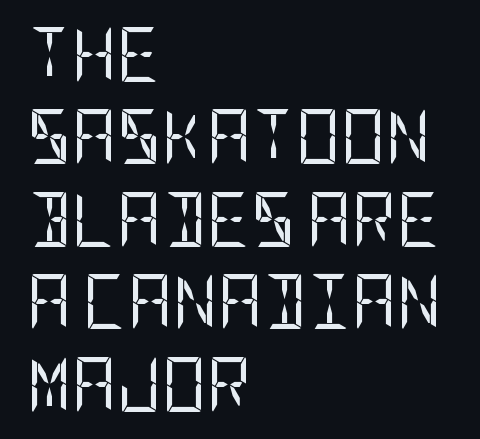
{"serif": "no", "italic": "no", "bold": "no", "weight": "regular", "width": "condensed", "stroke_contrast": "low", "x_height": "large", "underline": "no", "align": "left", "line_spacing": "normal", "line_spacing_ratio": 1.5, "letter_spacing": "normal", "letter_spacing_em": 0.0, "glyph_px": 55}
